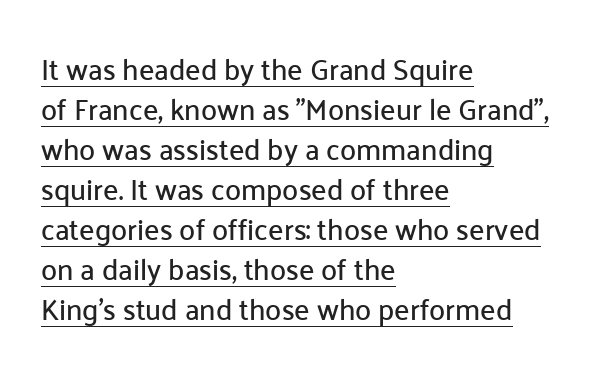
Unlike a traditional serif, this face leaves its strokes unadorned. No italicization has been applied; the sample stays upright. Quick note: underline on. The face used here is rendered with its standard letterfit.
